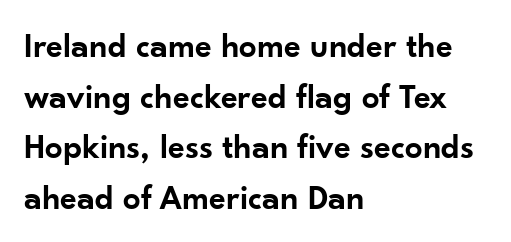
Check under the words: just untouched page. Tracking here is standard; glyphs follow each other at the usual distance. Each glyph is drawn with semibold strokes, heavier than normal yet not fully bold. This block has exactly the height ordinary leading produces.
